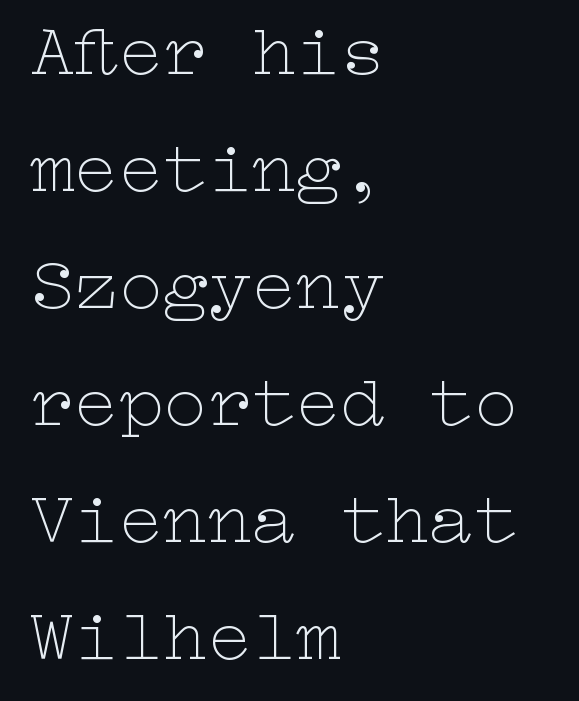
Q: Is the text bold? A: No.
Q: Is the text italic (slanted)? A: No, it is upright.
Q: Is the text underlined? A: No.
Q: How is the paragraph aligned? A: Left-aligned.
Q: Is the spacing between letters normal or unusually wide? A: Normal.
Q: Is the spacing between lines tight, normal or loose? A: Normal.
Q: Width (condensed, normal, or wide)? A: Wide.
Q: Stroke contrast? A: Low.
Q: x-height? A: Medium.
